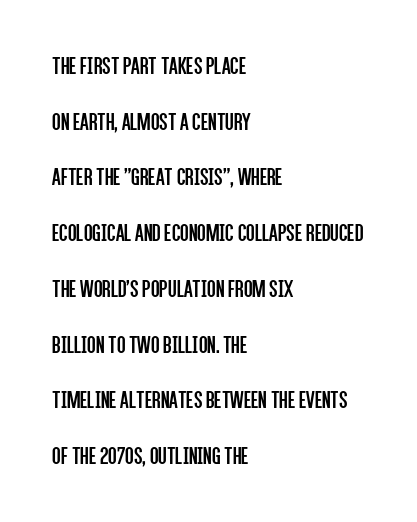
There is no visible air inserted between adjacent glyphs. One glance says open: line gaps are wider than usual. This sample uses an upright cut, with every glyph sitting square on the baseline. The face looks like a standard text weight, possibly lighter.
